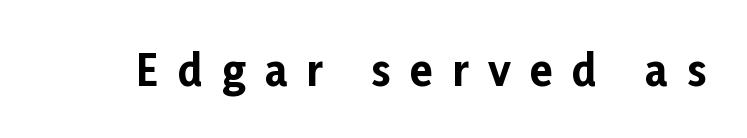
Q: Is the text bold? A: Yes.
Q: Is the text italic (slanted)? A: No, it is upright.
Q: Is the typeface a serif or a sans-serif typeface? A: Sans-serif.
Q: Is the text underlined? A: No.
Q: Is the spacing between letters normal or unusually wide? A: Unusually wide.
Q: Width (condensed, normal, or wide)? A: Normal.
Q: Stroke contrast? A: Low.
Q: x-height? A: Medium.
Q: Monospaced? A: No.
